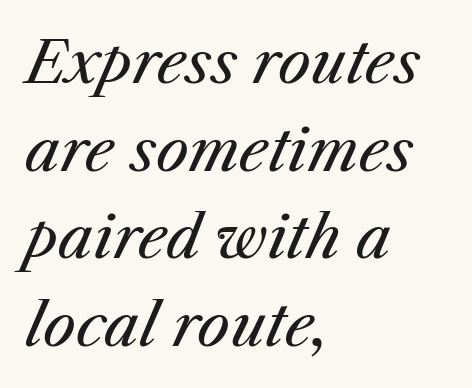
The image shows 58 px regular-weight type, italic (leaning right); set left-aligned, normal line spacing (1.51x), normal letter spacing, not underlined; medium stroke contrast and a medium x-height.
